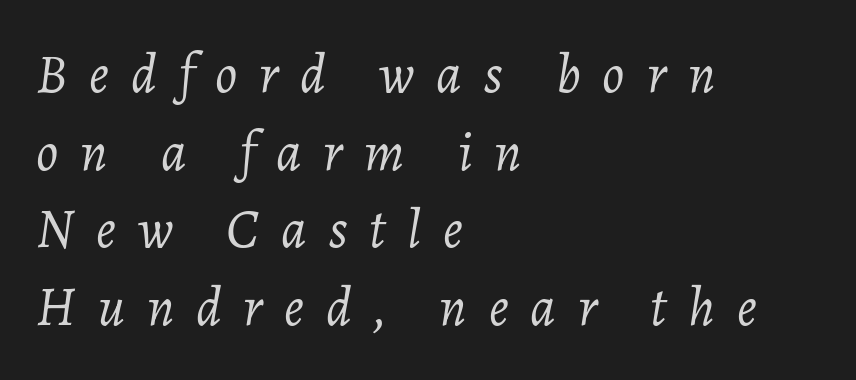
The specimen omits any rule beneath the text block's lines. Honestly, the letter spacing is so wide it's the main thing you notice. Observe the lean: these are italic letterforms. No letter is thick-stroked: the sample isn't bold. Left-aligned paragraph, ragged on the right.
